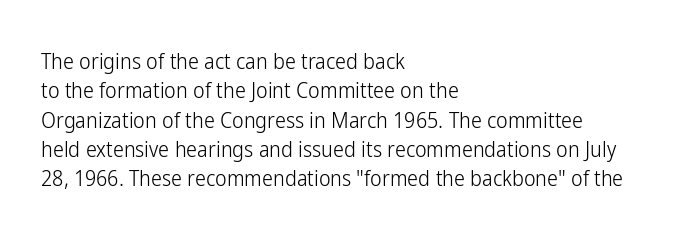
Caption: face not bold, strokes unweighted. Whoever set this chose a conventional vertical rhythm. This sample uses plain, unmodified letter spacing. The lettering stays uniformly vertical, giving the passage a roman look. Rule under the text: the space is simply empty.
